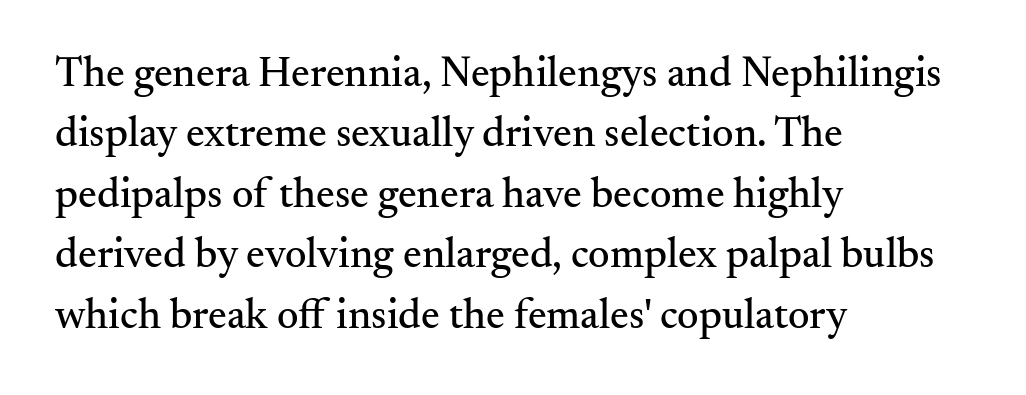
Quick note: not italic, upright. What's the leading like? Ordinary, nothing unusual. Looks like regular typesetting: each glyph gets only the width it needs. The line texture is even and compact thanks to regular tracking.
